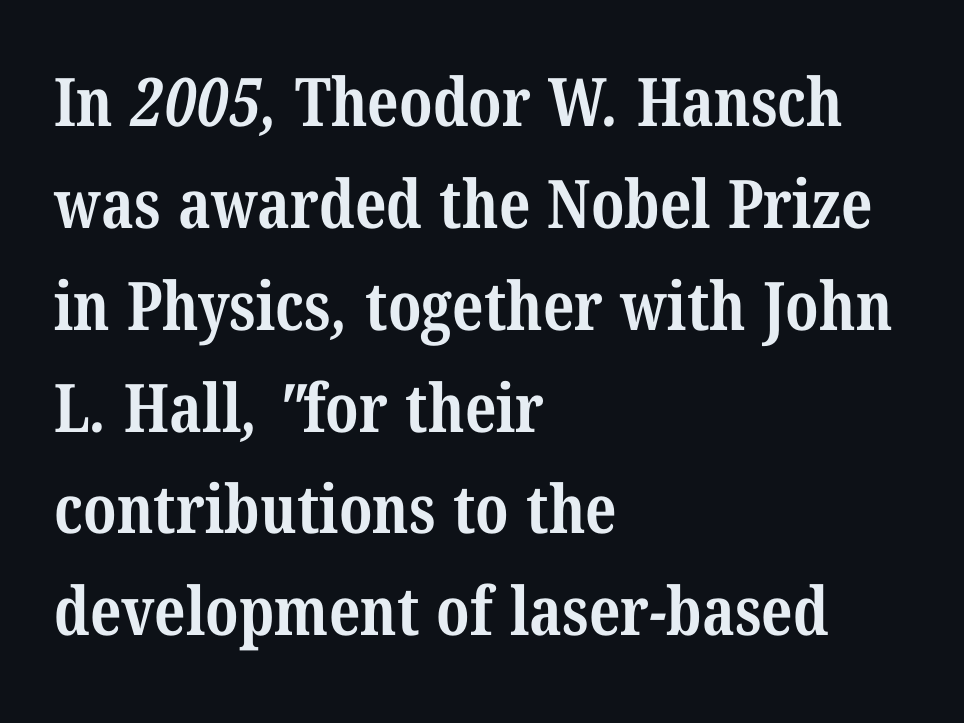
{"serif": "yes", "bold": "yes", "weight": "bold", "width": "condensed", "stroke_contrast": "medium", "x_height": "medium", "monospaced": "no", "underline": "no", "align": "left", "line_spacing": "normal", "line_spacing_ratio": 1.52, "letter_spacing": "normal", "letter_spacing_em": 0.0, "glyph_px": 67}
